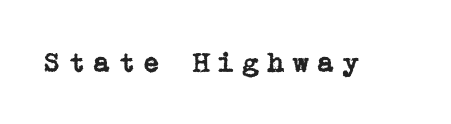
Underlining? Definitely not there. The rendering inserts visible extra space after every character. The text was rendered using a seriffed face with decorative stroke endings. Designer's note — italics off, roman on.
